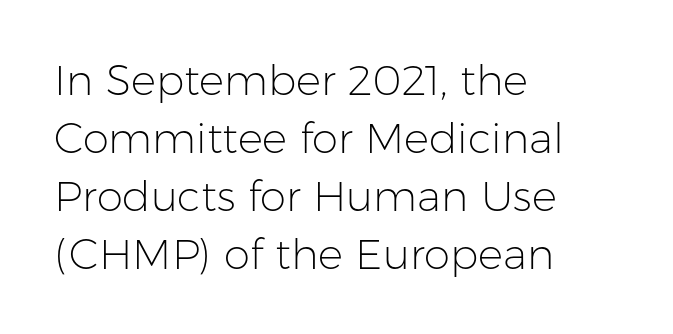
Q: Is the text bold? A: No.
Q: Is the text italic (slanted)? A: No, it is upright.
Q: Is the typeface a serif or a sans-serif typeface? A: Sans-serif.
Q: Is the text underlined? A: No.
Q: How is the paragraph aligned? A: Left-aligned.
Q: Is the spacing between letters normal or unusually wide? A: Normal.
Q: Is the spacing between lines tight, normal or loose? A: Normal.
Q: Width (condensed, normal, or wide)? A: Normal.
Q: Stroke contrast? A: Low.
Q: x-height? A: Medium.
Q: Monospaced? A: No.
